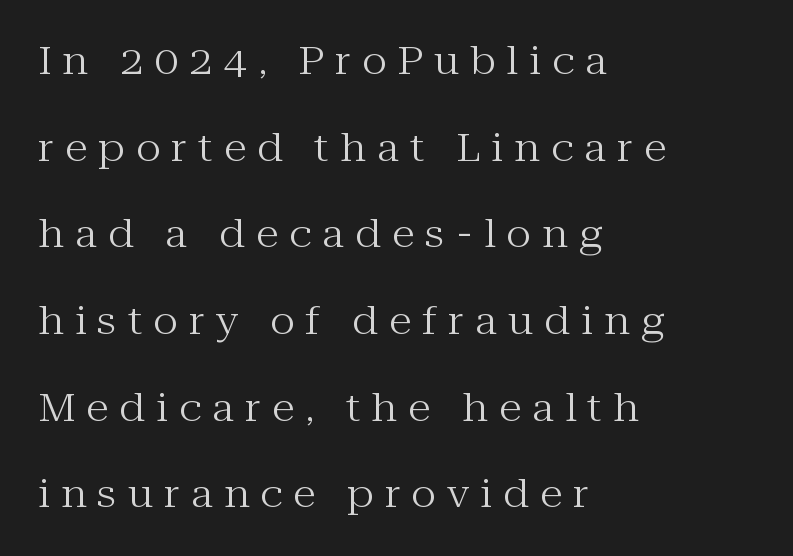
{"serif": "yes", "italic": "no", "bold": "no", "weight": "regular", "width": "normal", "stroke_contrast": "medium", "x_height": "medium", "monospaced": "no", "underline": "no", "align": "left", "line_spacing": "loose", "line_spacing_ratio": 2.28, "letter_spacing": "wide", "letter_spacing_em": 0.29, "glyph_px": 38}
